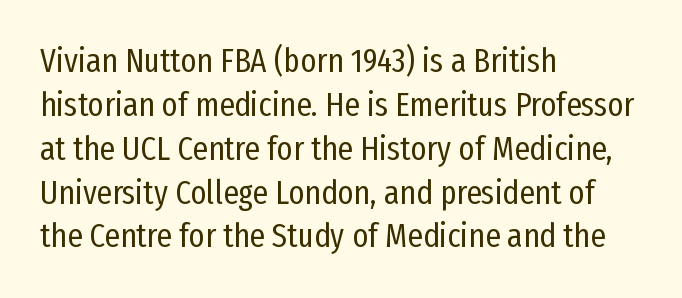
The image shows 34 px regular-weight, condensed sans-serif type, upright; set left-aligned, normal line spacing (1.29x), normal letter spacing, not underlined; low stroke contrast and a medium x-height.
